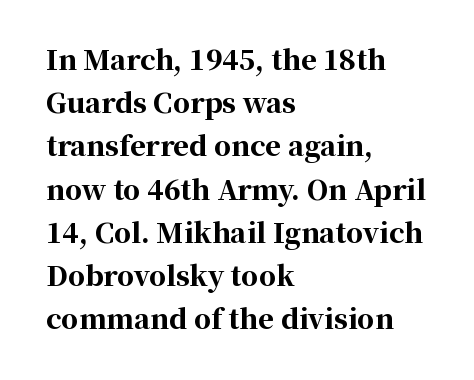
Layout note: lines flush left. Decoration check: the copy has no underline. Each new line begins a customary step beneath the previous one. The characters look thick and weighty, a clear bold. Do the letters lean? They stand straight.
